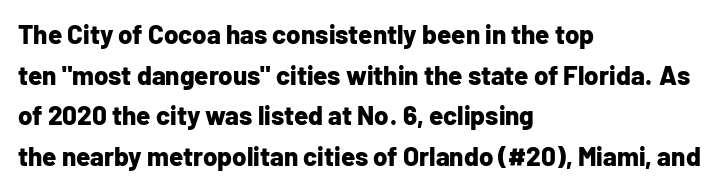
Students, note that the glyphs here touch the page at normal intervals. Lines of text with bare space underneath. Short and long lines alike share a common starting point at left. The font's upright variant was chosen for this text.
